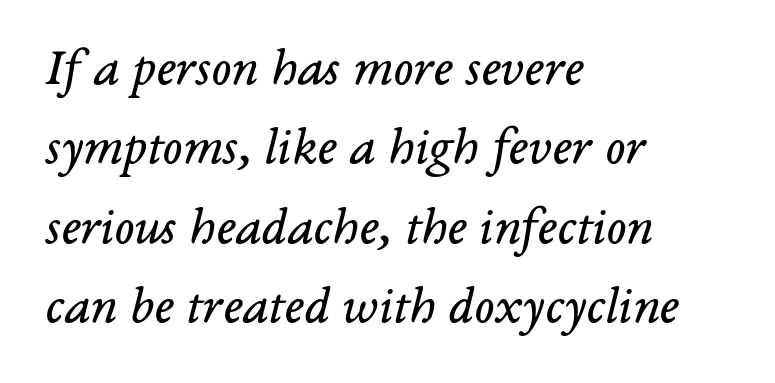
{"serif": "yes", "italic": "yes", "lean": "right", "slant_degrees": 14, "bold": "no", "weight": "regular", "width": "normal", "stroke_contrast": "low", "x_height": "medium", "monospaced": "no", "underline": "no", "align": "left", "line_spacing": "normal", "line_spacing_ratio": 1.5, "letter_spacing": "normal", "letter_spacing_em": 0.0, "glyph_px": 53}
